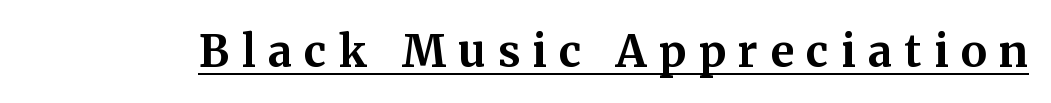
Display-style spreading of the glyphs; the letterfit is very open. This sample has the flowing, uneven cadence of proportional lettering. This is the regular roman posture of the typeface. Typographic density is high because the face is bold. Students, observe the line beneath the letters — that is underlining. Serif or sans? Serif — the stroke terminals have little feet.
